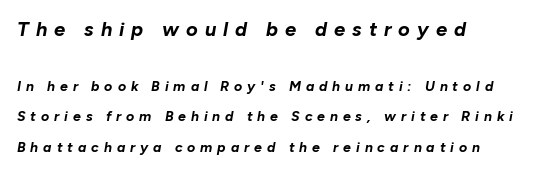
The image shows 20 px bold type, italic (leaning right); set left-aligned, loose line spacing (2.19x), unusually wide letter spacing (+0.35 em), not underlined; the first (top) block is 1.43x larger.
